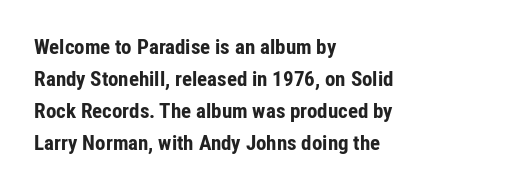
Tracking value appears to be zero — textbook default spacing. Is the type bold? Yes — the strokes are clearly thick and heavy. The block of text has a typical density, with ordinary space between rows. The rag falls on the right side of this text block. Words float on clear page, feet unadorned.
